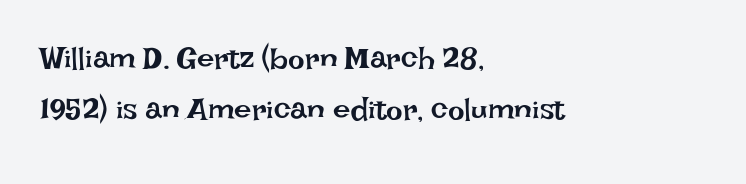
The image shows 31 px regular-weight type, upright; set left-aligned, normal line spacing (1.64x), normal letter spacing, not underlined; low stroke contrast and a large x-height.
